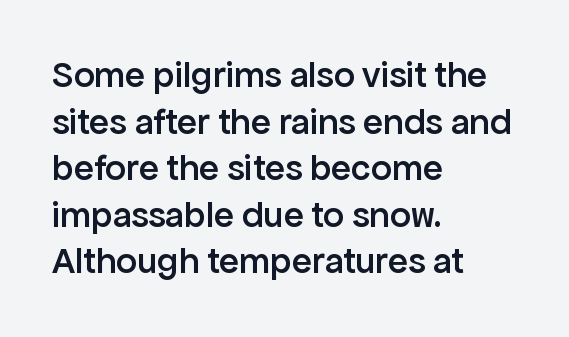
Q: Is the text bold? A: Semi-bold.
Q: Is the text italic (slanted)? A: No, it is upright.
Q: Is the typeface a serif or a sans-serif typeface? A: Sans-serif.
Q: Is the text underlined? A: No.
Q: How is the paragraph aligned? A: Left-aligned.
Q: Is the spacing between letters normal or unusually wide? A: Normal.
Q: Is the spacing between lines tight, normal or loose? A: Normal.
Q: Width (condensed, normal, or wide)? A: Normal.
Q: Stroke contrast? A: Low.
Q: x-height? A: Medium.
Q: Monospaced? A: No.
